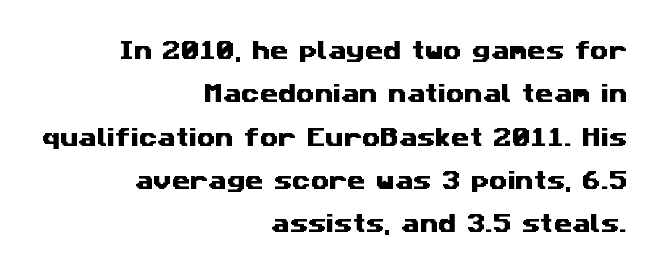
{"underline": "no", "align": "right", "line_spacing": "loose", "line_spacing_ratio": 2.06, "letter_spacing": "normal", "letter_spacing_em": 0.0, "glyph_px": 21}
